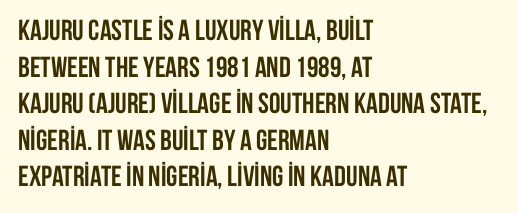
Q: Is the text bold? A: Yes.
Q: Is the text italic (slanted)? A: No, it is upright.
Q: Is the typeface a serif or a sans-serif typeface? A: Sans-serif.
Q: Is the text underlined? A: No.
Q: How is the paragraph aligned? A: Left-aligned.
Q: Is the spacing between letters normal or unusually wide? A: Normal.
Q: Is the spacing between lines tight, normal or loose? A: Normal.
Q: Width (condensed, normal, or wide)? A: Condensed.
Q: Stroke contrast? A: Low.
Q: x-height? A: Large.
Q: Monospaced? A: No.
